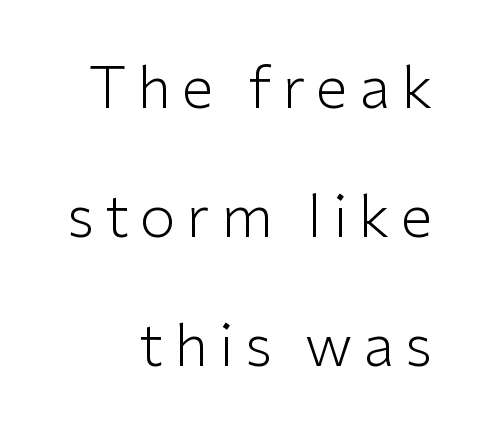
{"serif": "no", "italic": "no", "bold": "no", "weight": "light", "width": "normal", "stroke_contrast": "low", "x_height": "medium", "monospaced": "no", "underline": "no", "line_spacing": "loose", "line_spacing_ratio": 2.22, "glyph_px": 58}
